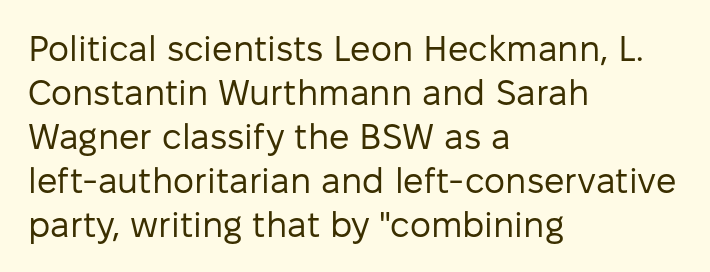
Any mark beneath the type? The region is blank. Characters remain perfectly vertical along every line. Each letter keeps its own natural width here, so spacing adapts to shape. The letterforms sit at book weight or below. Notice how the passage keeps a crisp vertical edge on the left only. The face used here is rendered with its standard letterfit.
